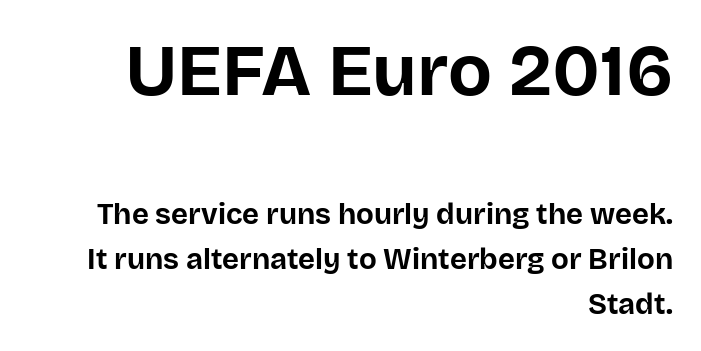
The image shows 72 px bold sans-serif type, upright; set right-aligned, normal line spacing (1.55x), normal letter spacing, not underlined; the first (top) block is 2.48x larger; low stroke contrast and a large x-height.
